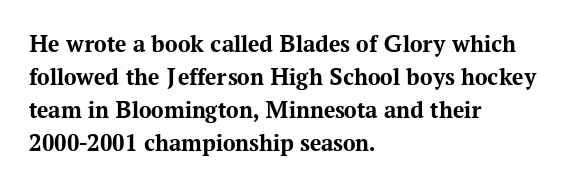
The image shows 25 px bold type, upright; set left-aligned, normal line spacing (1.32x), normal letter spacing, not underlined.
